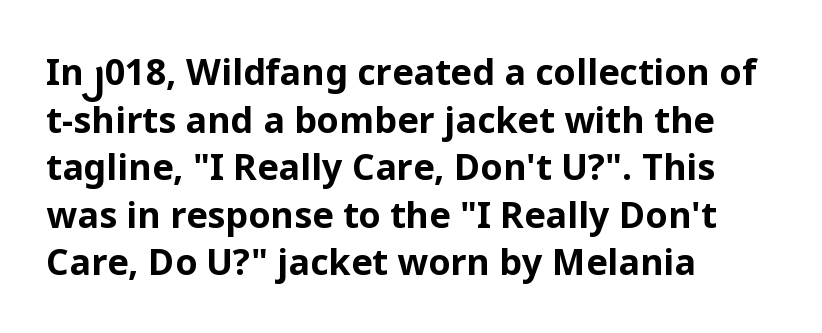
{"serif": "no", "italic": "no", "bold": "yes", "weight": "bold", "width": "normal", "stroke_contrast": "low", "x_height": "medium", "monospaced": "no", "underline": "no", "align": "left", "line_spacing": "normal", "line_spacing_ratio": 1.32, "letter_spacing": "normal", "letter_spacing_em": 0.0, "glyph_px": 36}
